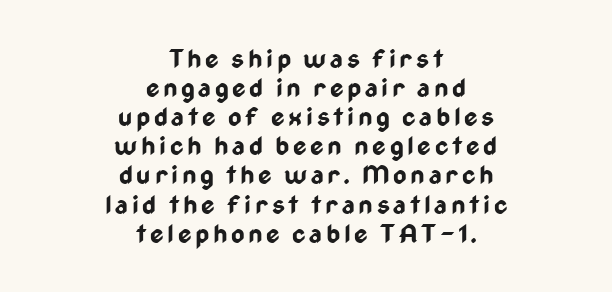
{"italic": "no", "bold": "yes", "underline": "no", "align": "center", "line_spacing": "tight", "line_spacing_ratio": 1.12, "glyph_px": 26}
